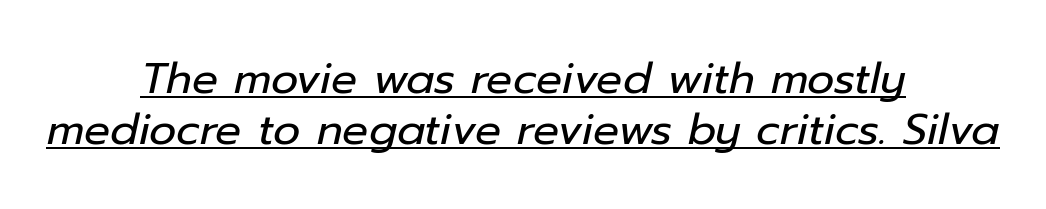
Here the designer chose a conventional face with non-uniform glyph widths. Is the type heavy? It reads as light-to-regular instead. Tracking here is standard; glyphs follow each other at the usual distance. The sample's only ornament is a line tracing under the words. Short and long lines alike share a common midpoint. Looking at the ascenders, they clearly lean.
